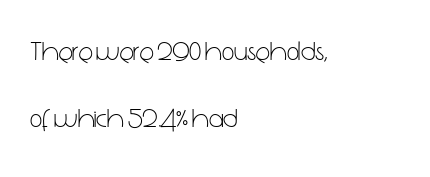
{"italic": "no", "bold": "no", "underline": "no", "align": "left", "line_spacing": "loose", "line_spacing_ratio": 2.49, "letter_spacing": "normal", "letter_spacing_em": 0.0, "glyph_px": 27}
